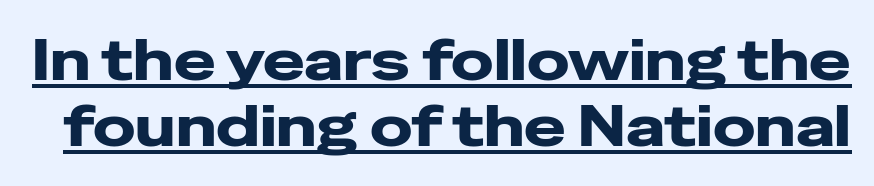
The image shows 56 px heavy, wide sans-serif type, upright; set line spacing 1.17x, normal letter spacing, underlined; low stroke contrast and a medium x-height.
